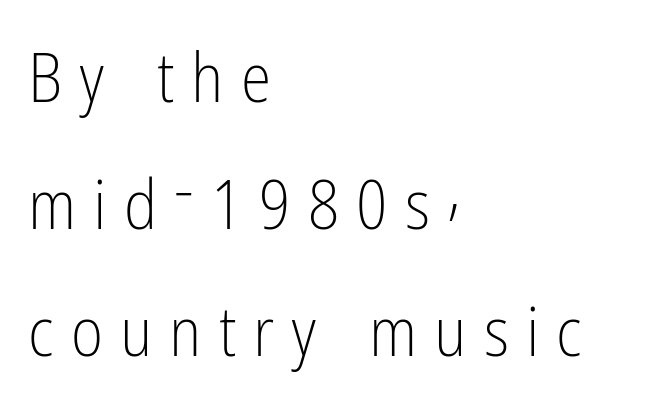
The rag falls on the right side of this text block. Do the characters align in a grid? No, the font is proportional. The weight tops out at a normal text grade. Does the lettering tilt? It doesn't — this is upright.
